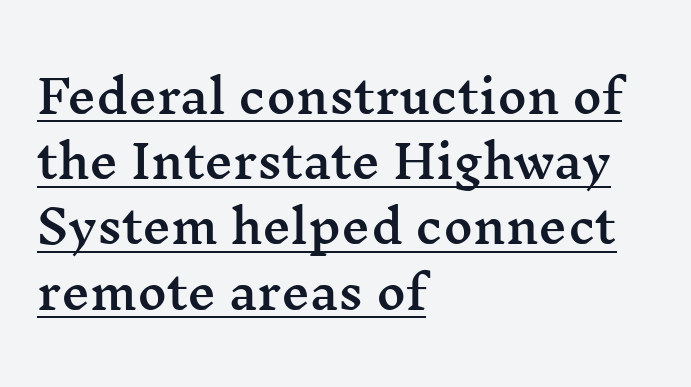
Q: Is the text italic (slanted)? A: No, it is upright.
Q: Is the typeface a serif or a sans-serif typeface? A: Serif.
Q: Is the text underlined? A: Yes.
Q: How is the paragraph aligned? A: Left-aligned.
Q: Is the spacing between letters normal or unusually wide? A: Normal.
Q: Is the spacing between lines tight, normal or loose? A: Normal.
Q: Width (condensed, normal, or wide)? A: Wide.
Q: Stroke contrast? A: Medium.
Q: x-height? A: Medium.
Q: Monospaced? A: No.
